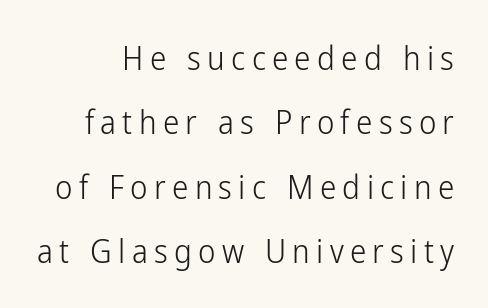
A clean baseline with only descenders dipping below it. Note: no serifs on the glyphs. The face used here is proportionally spaced, like ordinary book or web type. A roman cut, with each character standing at attention. No letter is thick-stroked: the sample isn't bold.
